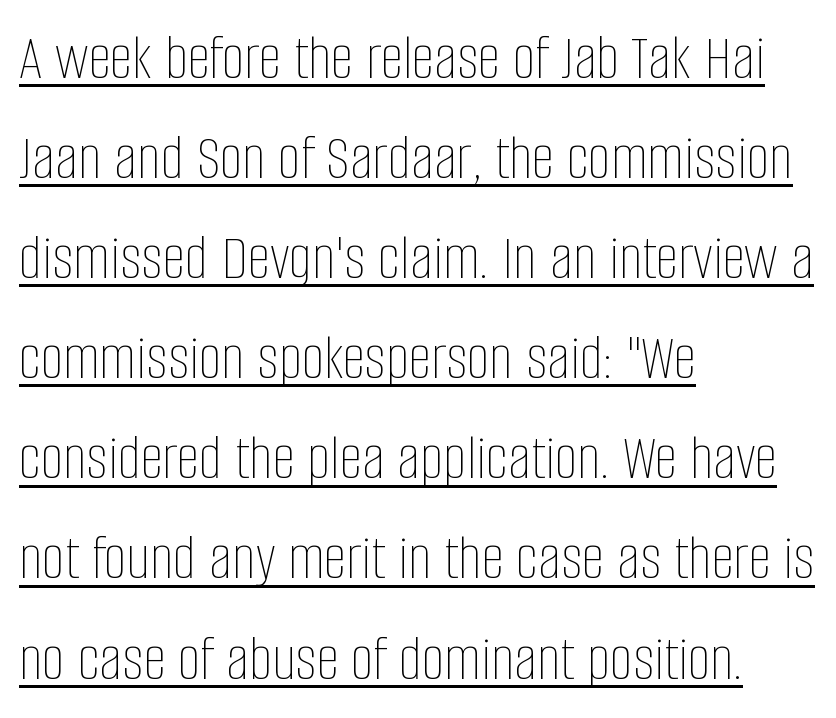
The image shows 65 px thin, condensed type, upright; set left-aligned, normal line spacing (1.54x), normal letter spacing, underlined; low stroke contrast and a large x-height.
